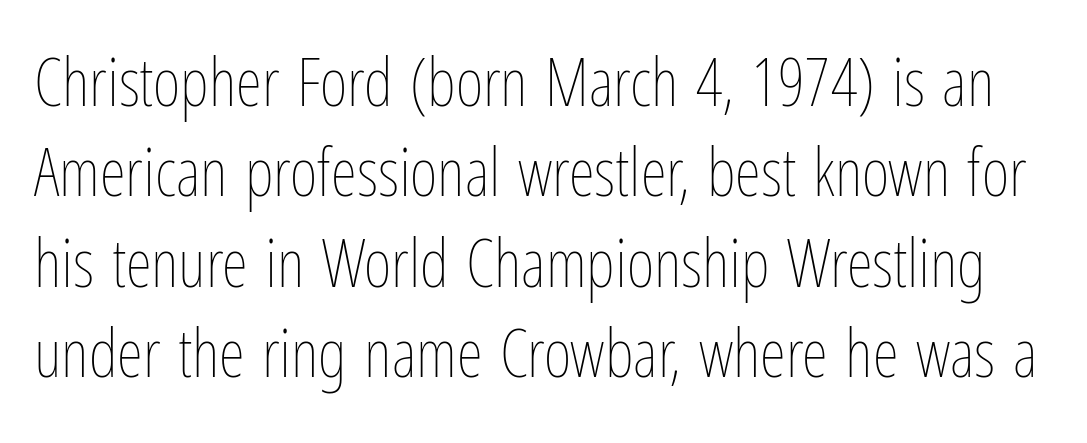
The image shows 67 px thin, condensed type, upright; set normal line spacing (1.35x), normal letter spacing, not underlined; low stroke contrast and a medium x-height.
